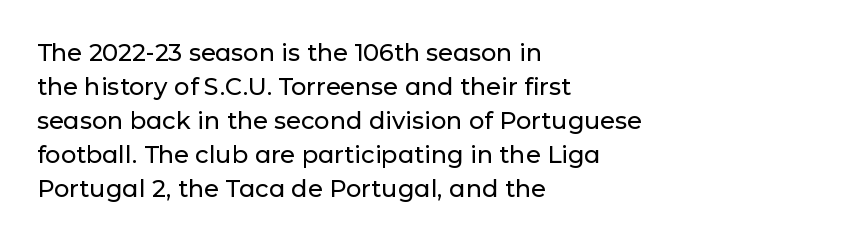
Each word holds together tightly as a unit, with standard inter-letter gaps. Horizontally, the lines are justified to the leading edge only. Check the space under the baseline: it is left empty. Leading matches the norm, producing a regular column.
